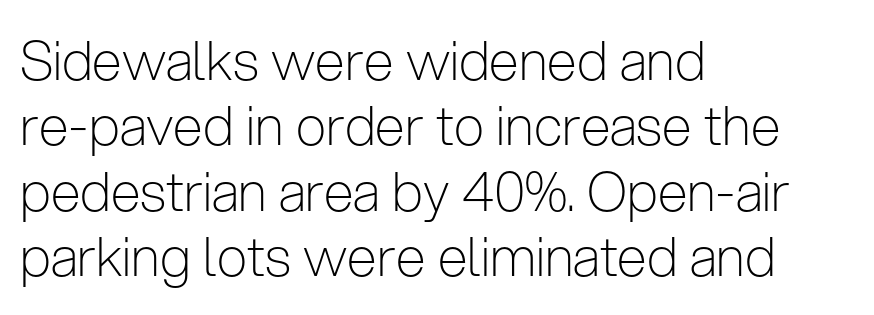
Q: Is the text bold? A: No.
Q: Is the text italic (slanted)? A: No, it is upright.
Q: Is the typeface a serif or a sans-serif typeface? A: Sans-serif.
Q: Is the text underlined? A: No.
Q: How is the paragraph aligned? A: Left-aligned.
Q: Is the spacing between letters normal or unusually wide? A: Normal.
Q: Width (condensed, normal, or wide)? A: Condensed.
Q: Stroke contrast? A: Low.
Q: x-height? A: Medium.
Q: Monospaced? A: No.
